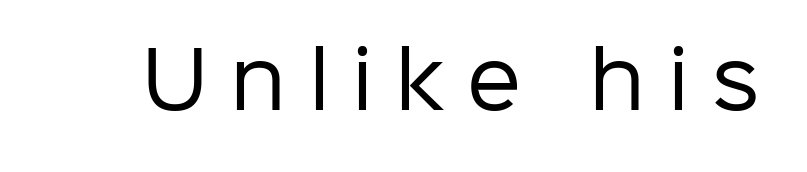
These lines are rendered in a variable-pitch font. Caption: expanded tracking, letters set apart. The font's upright variant was chosen for this text. Typographically, this falls in the sans-serif category. Nothing heavy about these letters — not bold at all. Underlining? Definitely not there.
